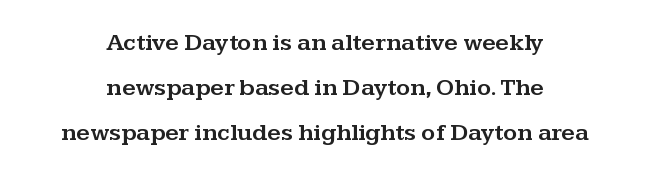
{"italic": "no", "underline": "no", "align": "center", "line_spacing_ratio": 1.88, "letter_spacing": "normal", "letter_spacing_em": 0.0, "glyph_px": 24}
